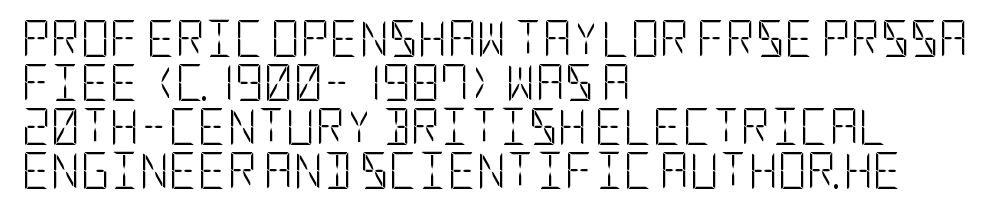
The image shows 36 px light, condensed sans-serif type, upright; set left-aligned, line spacing 1.22x, normal letter spacing, not underlined; low stroke contrast and a large x-height.
